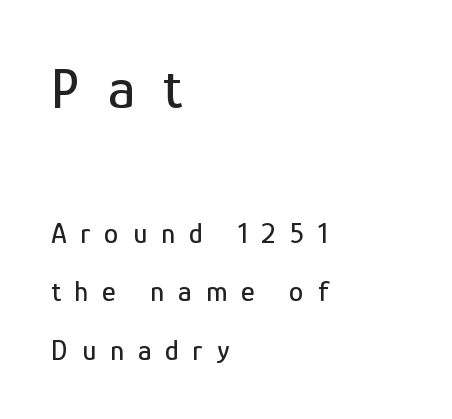
The image shows 58 px condensed sans-serif type, upright; set left-aligned, loose line spacing (2.01x), unusually wide letter spacing (+0.48 em), not underlined; the first (top) block is 2.0x larger; low stroke contrast and a medium x-height.
